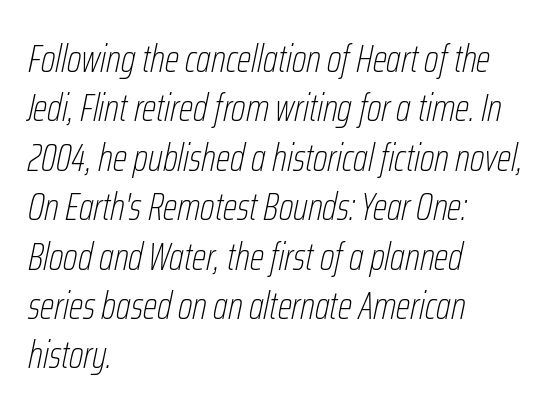
Line beginnings align vertically; line endings do not. Plain, unruled lines of type. The rendering keeps characters at their native spacing. Emphasis-style slanted type is in use.
